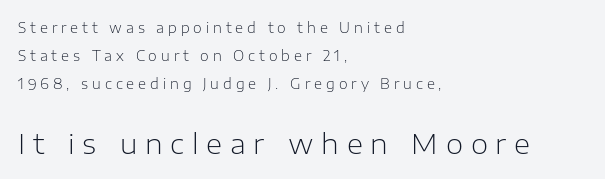
Varying glyph widths throughout — classic text-font behaviour. In terms of letterform style, serifs are entirely absent. Loosely led — the rows are spread out. Descenders are the only things crossing below the line. You can tell it's not italic because the verticals are truly vertical.
